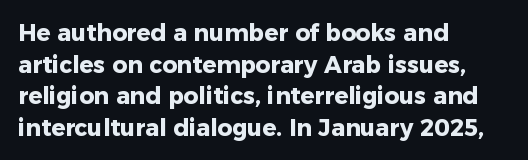
Q: Is the text bold? A: Yes.
Q: Is the text italic (slanted)? A: No, it is upright.
Q: Is the text underlined? A: No.
Q: How is the paragraph aligned? A: Left-aligned.
Q: Is the spacing between letters normal or unusually wide? A: Normal.
Q: Is the spacing between lines tight, normal or loose? A: Normal.
